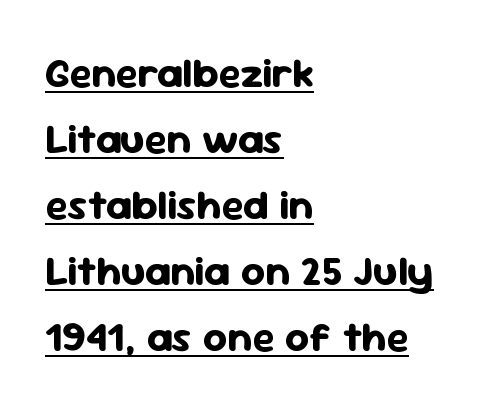
{"serif": "no", "italic": "no", "bold": "yes", "weight": "bold", "width": "normal", "stroke_contrast": "low", "x_height": "medium", "monospaced": "no", "underline": "yes", "align": "left", "line_spacing": "normal", "line_spacing_ratio": 1.57, "letter_spacing": "normal", "letter_spacing_em": 0.0, "glyph_px": 42}
